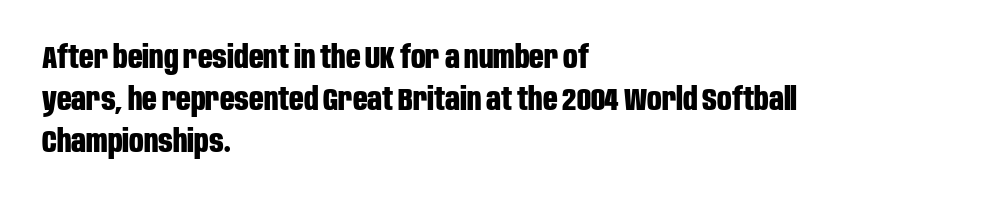
{"serif": "no", "italic": "no", "bold": "yes", "weight": "bold", "width": "condensed", "stroke_contrast": "low", "x_height": "large", "monospaced": "no", "underline": "no", "align": "left", "line_spacing": "normal", "line_spacing_ratio": 1.31, "letter_spacing": "normal", "letter_spacing_em": 0.0, "glyph_px": 32}
